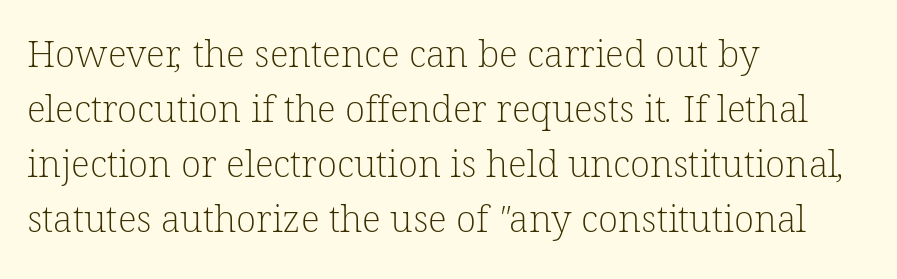
The image shows 37 px light serif type; set left-aligned, normal line spacing (1.49x), normal letter spacing, not underlined; low stroke contrast and a medium x-height.
